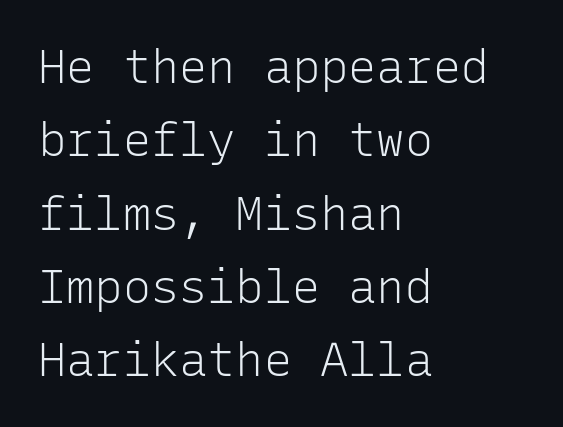
{"serif": "no", "italic": "no", "bold": "no", "weight": "light", "width": "normal", "stroke_contrast": "low", "x_height": "medium", "monospaced": "yes", "underline": "no", "align": "left", "line_spacing": "normal", "line_spacing_ratio": 1.56, "letter_spacing": "normal", "letter_spacing_em": 0.0, "glyph_px": 47}
